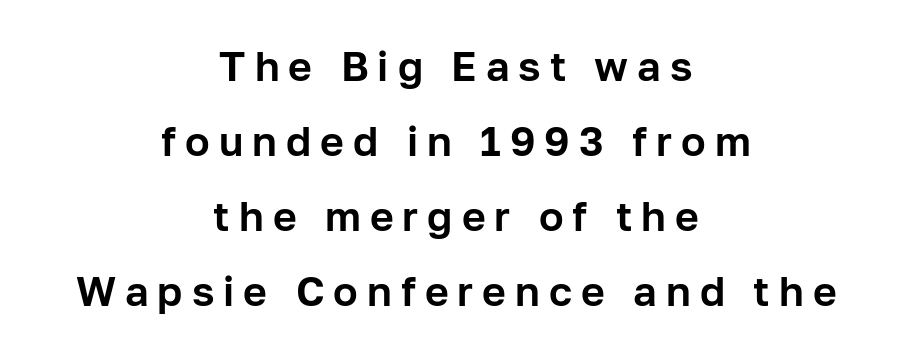
The image shows 41 px sans-serif type, upright; set centered, line spacing 1.83x, unusually wide letter spacing (+0.22 em), not underlined; low stroke contrast and a medium x-height.
